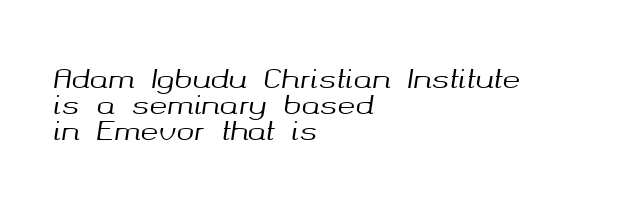
Q: Is the text italic (slanted)? A: Yes, it leans right by about 8 degrees.
Q: Is the text underlined? A: No.
Q: How is the paragraph aligned? A: Left-aligned.
Q: Is the spacing between letters normal or unusually wide? A: Normal.
Q: Is the spacing between lines tight, normal or loose? A: Tight.
